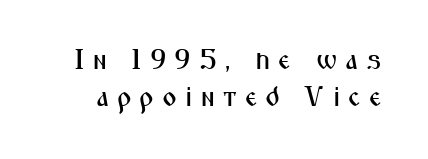
{"serif": "no", "italic": "no", "width": "condensed", "stroke_contrast": "medium", "x_height": "medium", "monospaced": "no", "underline": "no", "line_spacing": "normal", "line_spacing_ratio": 1.33, "letter_spacing": "wide", "letter_spacing_em": 0.29, "glyph_px": 28}
